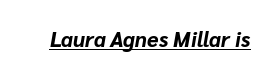
The image shows 21 px bold type, italic (leaning right); set normal letter spacing, underlined.
